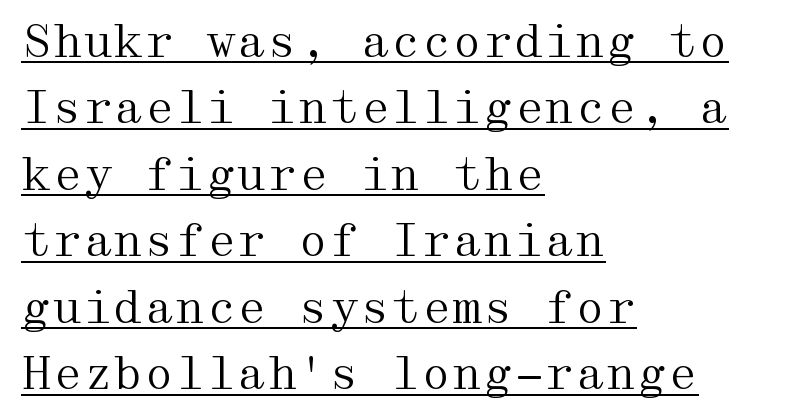
These lines keep a tight, regular rhythm from letter to letter. The letters look calm and open, with moderate or lighter stems. Do the letters lean? They stand straight. Quick note: interline space is typical. What kind of face is this? One with serifs. Underline: present.
